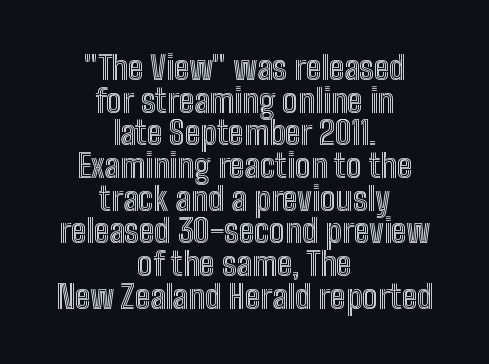
The gap between lines stays unmarked. The lettering holds an erect, upright posture throughout. Closely set lines give the paragraph a compact silhouette. Does extra space separate the letters? No, they use regular spacing.
